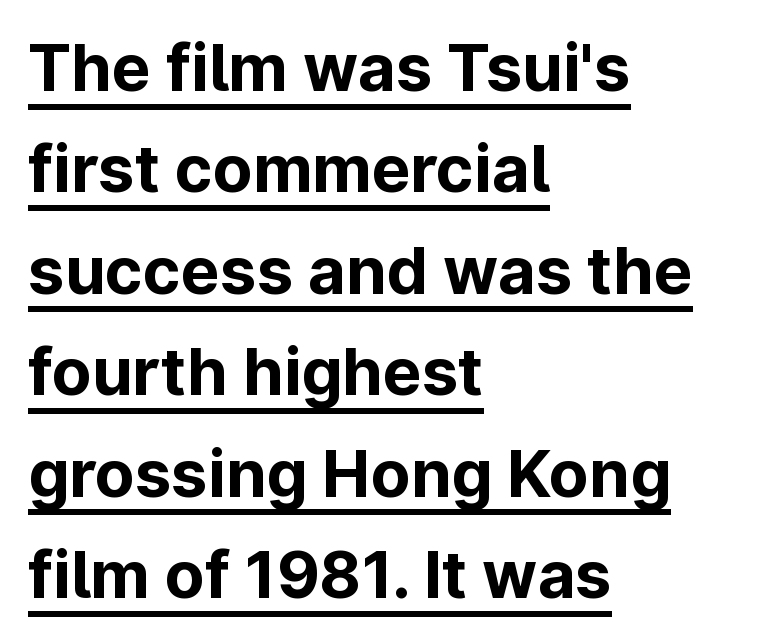
Heavy, bold letterforms. Line starts are locked; line ends wander. In terms of letterform style, serifs are entirely absent. Does a line run under the words? Yes, clearly. It's the straight-up-and-down kind of type.
